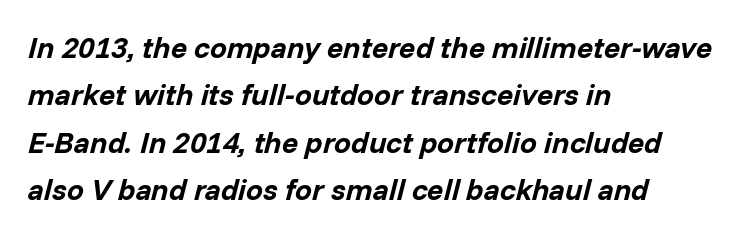
{"italic": "yes", "lean": "right", "slant_degrees": 14, "bold": "yes", "weight": "bold", "width": "normal", "stroke_contrast": "low", "x_height": "medium", "monospaced": "no", "underline": "no", "align": "left", "line_spacing": "normal", "line_spacing_ratio": 1.58, "letter_spacing": "normal", "letter_spacing_em": 0.0, "glyph_px": 30}
